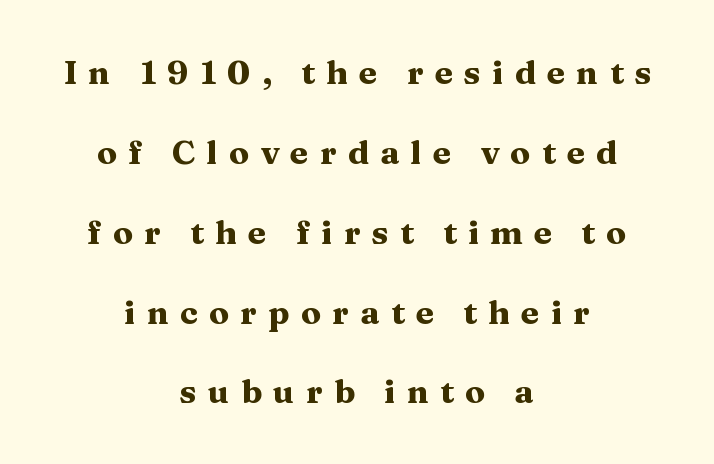
Observe the wide spacing: letters keep a clear distance from each other. Here the designer chose a conventional face with non-uniform glyph widths. Quick note: not italic, upright. This rendering uses center alignment, leaving both contours irregular but symmetric. The block of text is sparse from top to bottom, with ample space between rows.
